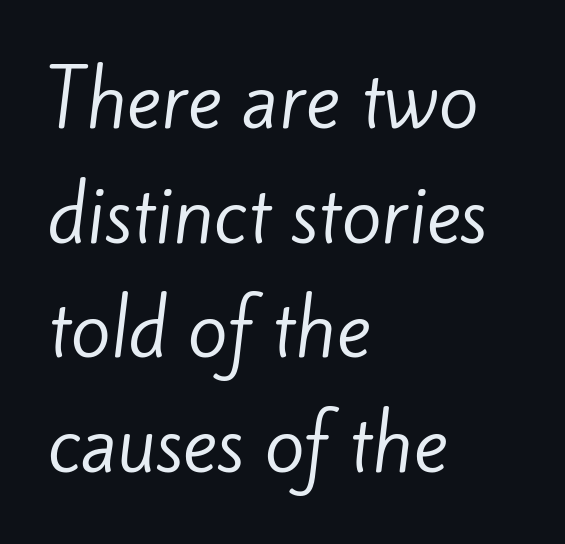
Q: Is the text bold? A: No.
Q: Is the typeface a serif or a sans-serif typeface? A: Sans-serif.
Q: Is the text underlined? A: No.
Q: How is the paragraph aligned? A: Left-aligned.
Q: Is the spacing between letters normal or unusually wide? A: Normal.
Q: Is the spacing between lines tight, normal or loose? A: Normal.
Q: Width (condensed, normal, or wide)? A: Normal.
Q: Stroke contrast? A: Low.
Q: x-height? A: Small.
Q: Monospaced? A: No.
